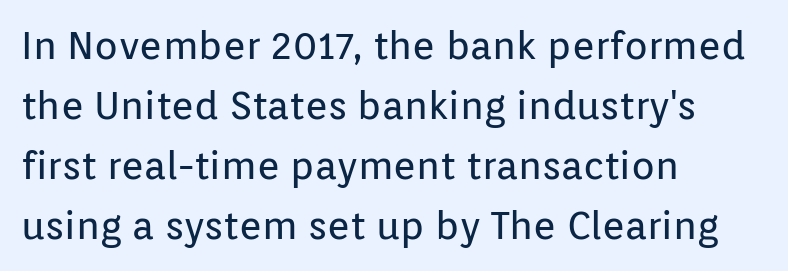
Q: Is the text bold? A: No.
Q: Is the text italic (slanted)? A: No, it is upright.
Q: Is the typeface a serif or a sans-serif typeface? A: Sans-serif.
Q: Is the text underlined? A: No.
Q: How is the paragraph aligned? A: Left-aligned.
Q: Is the spacing between letters normal or unusually wide? A: Normal.
Q: Is the spacing between lines tight, normal or loose? A: Normal.
Q: Width (condensed, normal, or wide)? A: Normal.
Q: Stroke contrast? A: Low.
Q: x-height? A: Medium.
Q: Monospaced? A: No.
